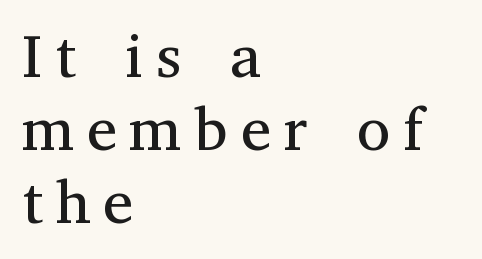
{"serif": "yes", "italic": "no", "bold": "no", "weight": "regular", "width": "normal", "stroke_contrast": "medium", "x_height": "medium", "monospaced": "no", "underline": "no", "align": "left", "line_spacing_ratio": 1.2, "letter_spacing": "wide", "letter_spacing_em": 0.21, "glyph_px": 61}
